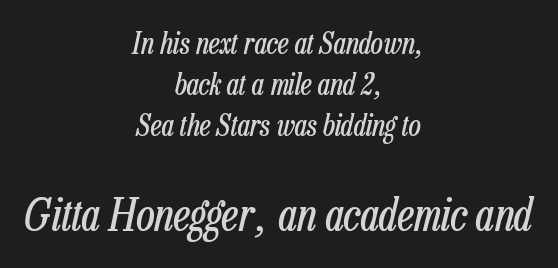
Q: Is the text bold? A: No.
Q: Is the text italic (slanted)? A: Yes, it leans right by about 13 degrees.
Q: Is the text underlined? A: No.
Q: How is the paragraph aligned? A: Centered.
Q: Is the spacing between letters normal or unusually wide? A: Normal.
Q: Is the spacing between lines tight, normal or loose? A: Normal.
Q: Which block of text is set in a larger size, the first (top) or the second (bottom)? A: The second (bottom) one.
Q: Width (condensed, normal, or wide)? A: Condensed.
Q: Stroke contrast? A: Low.
Q: x-height? A: Medium.
Q: Monospaced? A: No.
